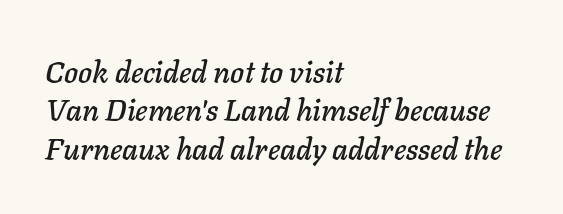
The image shows 30 px text type, italic (leaning right); set left-aligned, normal line spacing (1.28x), normal letter spacing, not underlined; low stroke contrast and a medium x-height.
